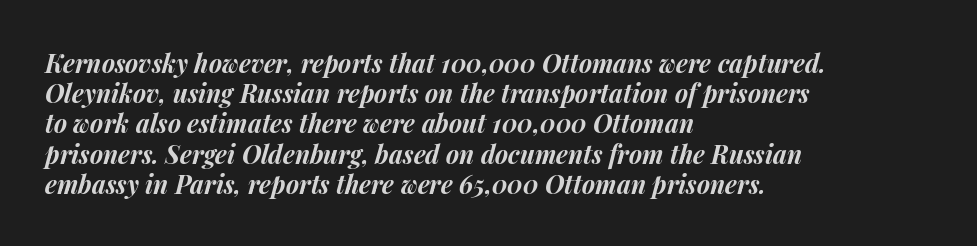
These lines carry a lot of weight — the face is fully bold. Visually the block forms a straight wall on the left and a jagged coastline on the right. The text carries the slant typical of an italic or oblique font. Type without underlining. There is no visible air inserted between adjacent glyphs.
